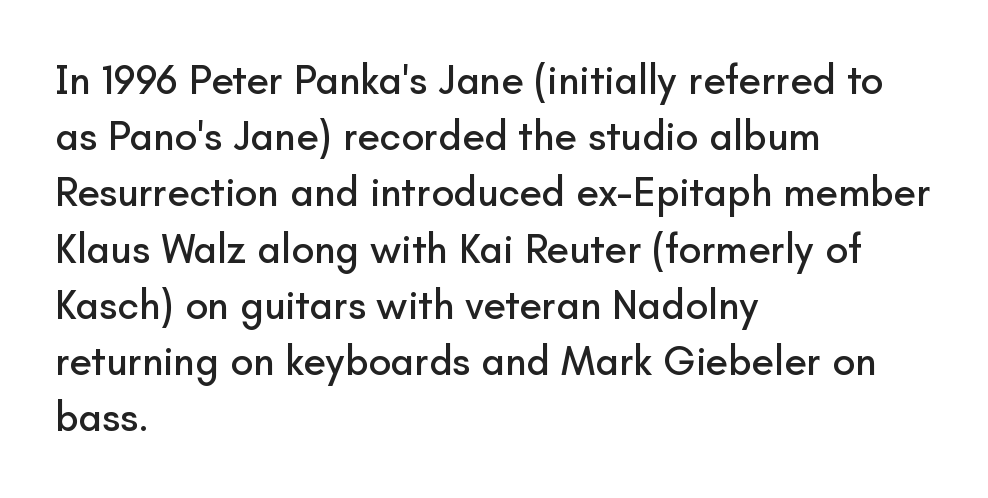
Is this a fixed-width face? No — the glyphs have proportional, varying widths. Typographically, this falls in the sans-serif category. Glyph-to-glyph distance matches everyday printed text. Compared with a centered layout, this one pins lines to the left instead.
